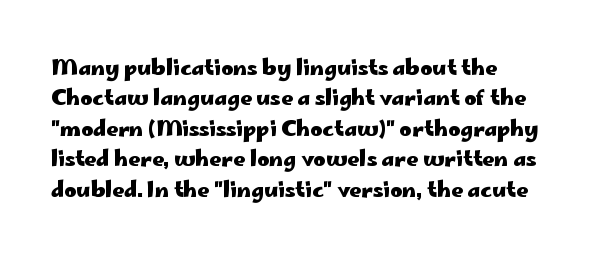
{"italic": "no", "bold": "yes", "underline": "no", "align": "left", "line_spacing": "normal", "line_spacing_ratio": 1.45, "letter_spacing": "normal", "letter_spacing_em": 0.0, "glyph_px": 21}
